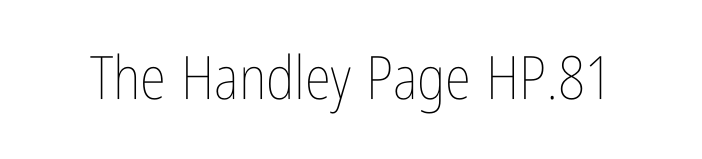
{"italic": "no", "bold": "no", "weight": "thin", "width": "condensed", "stroke_contrast": "low", "x_height": "medium", "monospaced": "no", "underline": "no", "letter_spacing": "normal", "letter_spacing_em": 0.0, "glyph_px": 60}
